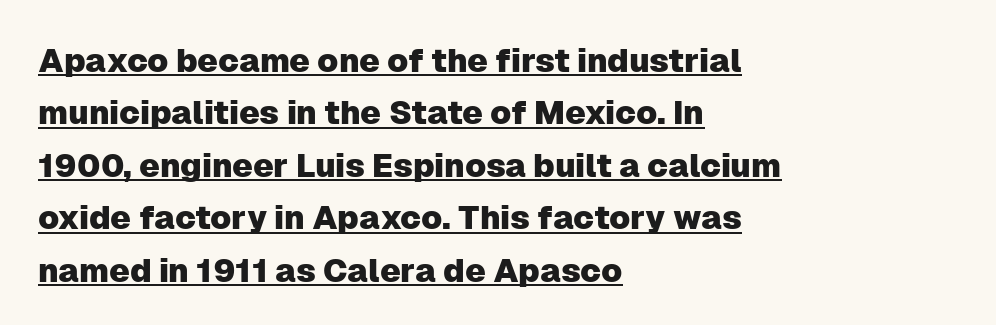
Q: Is the text italic (slanted)? A: No, it is upright.
Q: Is the typeface a serif or a sans-serif typeface? A: Sans-serif.
Q: Is the text underlined? A: Yes.
Q: How is the paragraph aligned? A: Left-aligned.
Q: Is the spacing between letters normal or unusually wide? A: Normal.
Q: Is the spacing between lines tight, normal or loose? A: Normal.
Q: Width (condensed, normal, or wide)? A: Normal.
Q: Stroke contrast? A: Low.
Q: x-height? A: Medium.
Q: Monospaced? A: No.
